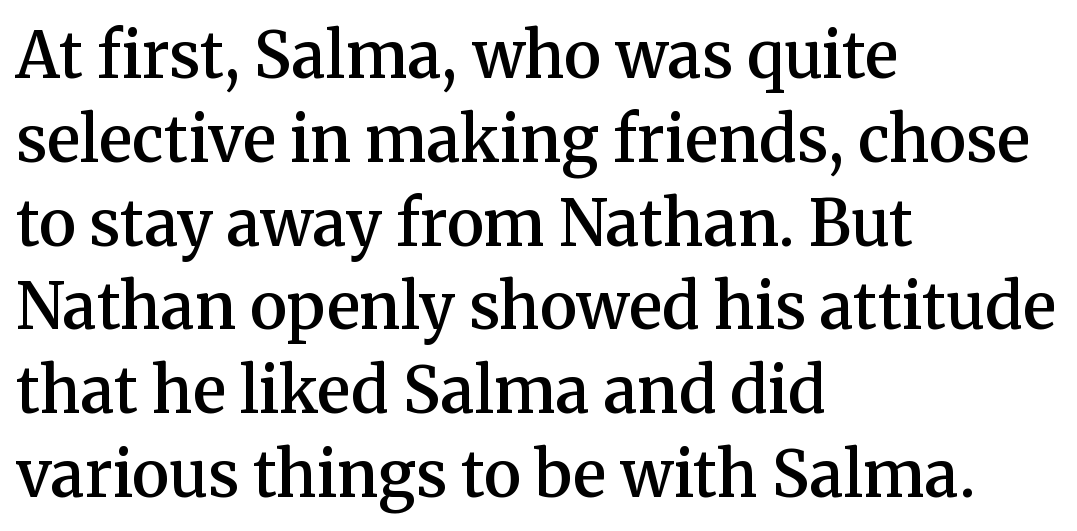
The image shows 63 px semibold serif type, upright; set left-aligned, normal line spacing (1.33x), normal letter spacing, not underlined; medium stroke contrast and a medium x-height.
